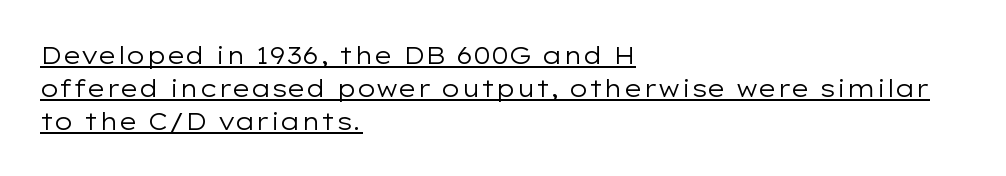
Emphasis is given by a line drawn under the lettering. The passage shown has conventional tracking throughout. The text block is weighted toward the left margin, trailing off unevenly rightward. The letters look calm and open, with moderate or lighter stems. Each new line begins a customary step beneath the previous one. Italic: no, the glyphs are upright roman.
